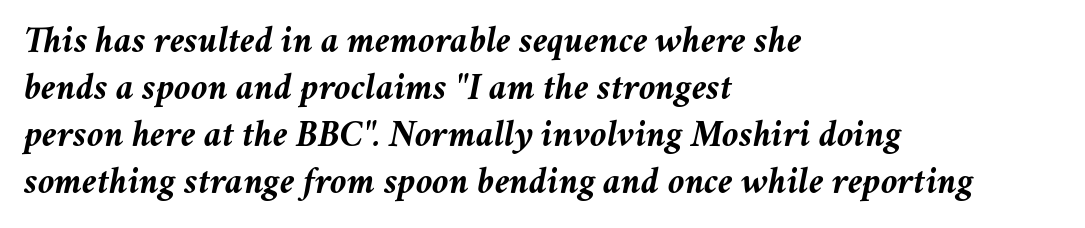
The image shows 38 px semibold type, italic (leaning right); set left-aligned, line spacing 1.24x, normal letter spacing, not underlined; medium stroke contrast and a medium x-height.
